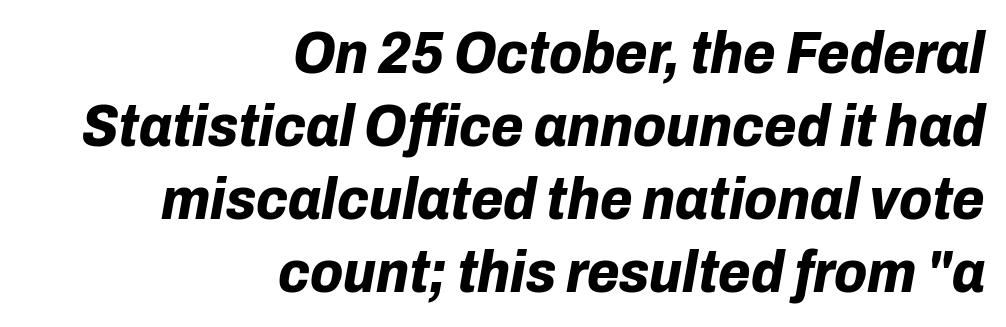
Q: Is the text bold? A: Yes.
Q: Is the text italic (slanted)? A: Yes, it leans right by about 10 degrees.
Q: Is the text underlined? A: No.
Q: How is the paragraph aligned? A: Right-aligned.
Q: Is the spacing between letters normal or unusually wide? A: Normal.
Q: Width (condensed, normal, or wide)? A: Normal.
Q: Stroke contrast? A: Low.
Q: x-height? A: Medium.
Q: Monospaced? A: No.
